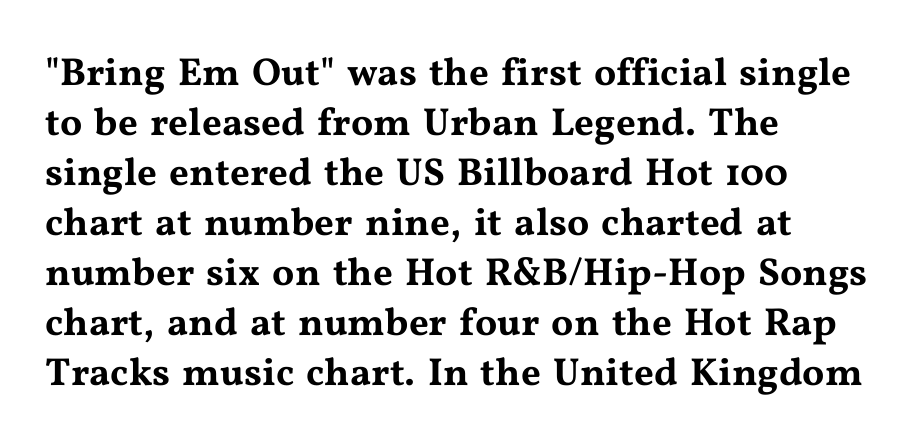
{"serif": "yes", "italic": "no", "width": "wide", "stroke_contrast": "medium", "x_height": "medium", "monospaced": "no", "underline": "no", "align": "left", "line_spacing": "normal", "line_spacing_ratio": 1.28, "letter_spacing": "normal", "letter_spacing_em": 0.0, "glyph_px": 39}
